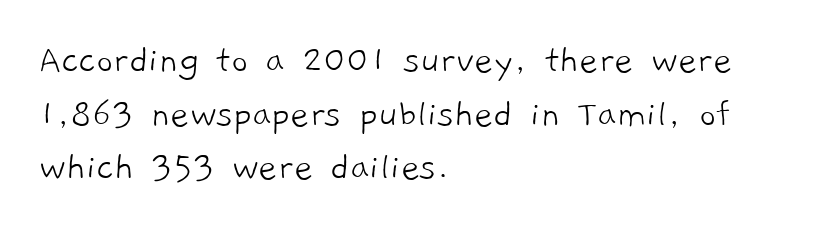
The image shows 41 px light sans-serif type; set left-aligned, normal line spacing (1.31x), normal letter spacing, not underlined; low stroke contrast and a medium x-height.
